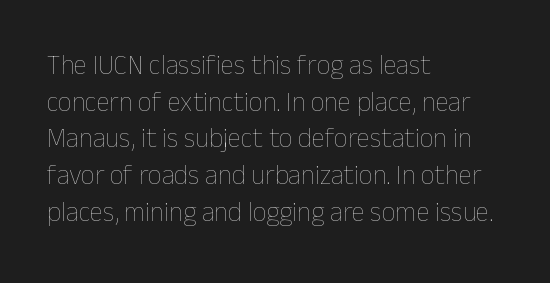
Q: Is the text bold? A: No.
Q: Is the text italic (slanted)? A: No, it is upright.
Q: Is the text underlined? A: No.
Q: How is the paragraph aligned? A: Left-aligned.
Q: Is the spacing between letters normal or unusually wide? A: Normal.
Q: Is the spacing between lines tight, normal or loose? A: Normal.
